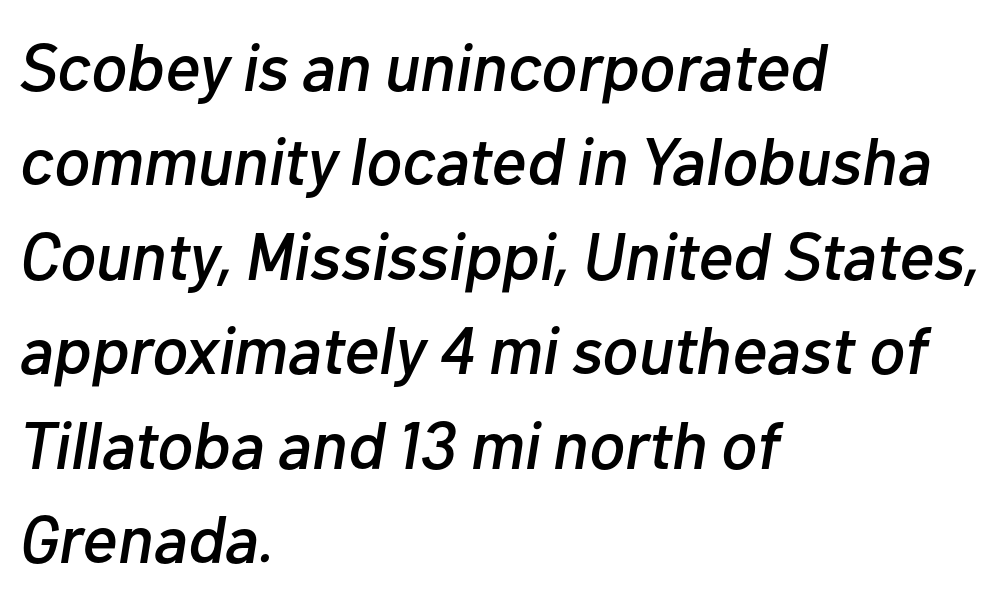
Evenly set lines give the paragraph a standard silhouette. This sample has the flowing, uneven cadence of proportional lettering. These lines keep a tight, regular rhythm from letter to letter. Bare-footed words on every line. Every row of glyphs begins at an identical x-position on the left.
